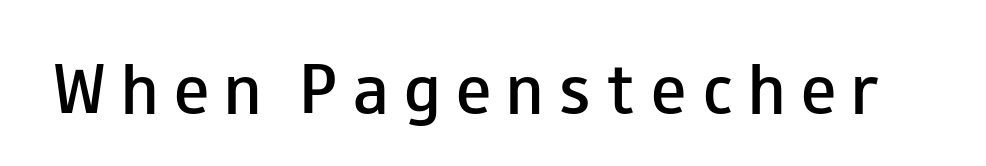
The rendering shows plain stroke endings on the letterforms — a sans-serif design. The characters look somewhat weighty, a semibold short of true bold. Ordinary non-slanted type is in use. A clean baseline with only descenders dipping below it. This sample has the flowing, uneven cadence of proportional lettering.
